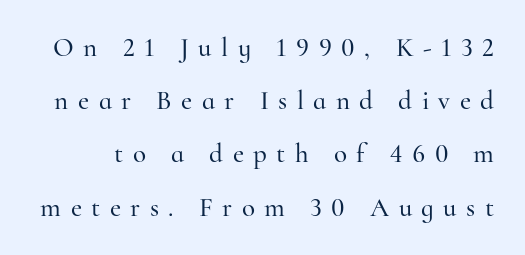
The image shows 27 px text type, upright; set loose line spacing (1.97x), unusually wide letter spacing (+0.35 em), not underlined.
